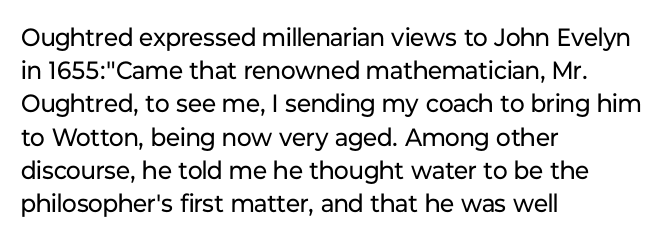
The image shows 25 px text type, upright; set left-aligned, normal line spacing (1.33x), normal letter spacing, not underlined.
